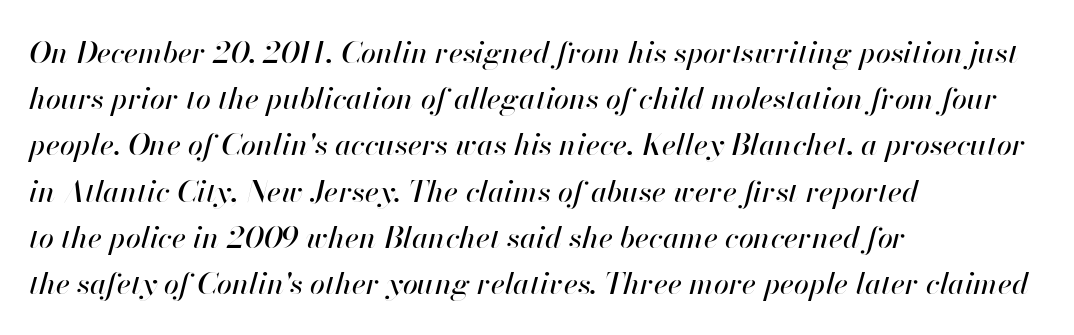
Q: Is the text italic (slanted)? A: Yes, it leans right by about 13 degrees.
Q: Is the text underlined? A: No.
Q: How is the paragraph aligned? A: Left-aligned.
Q: Is the spacing between letters normal or unusually wide? A: Normal.
Q: Is the spacing between lines tight, normal or loose? A: Normal.
Q: Width (condensed, normal, or wide)? A: Normal.
Q: Stroke contrast? A: High.
Q: x-height? A: Small.
Q: Monospaced? A: No.
